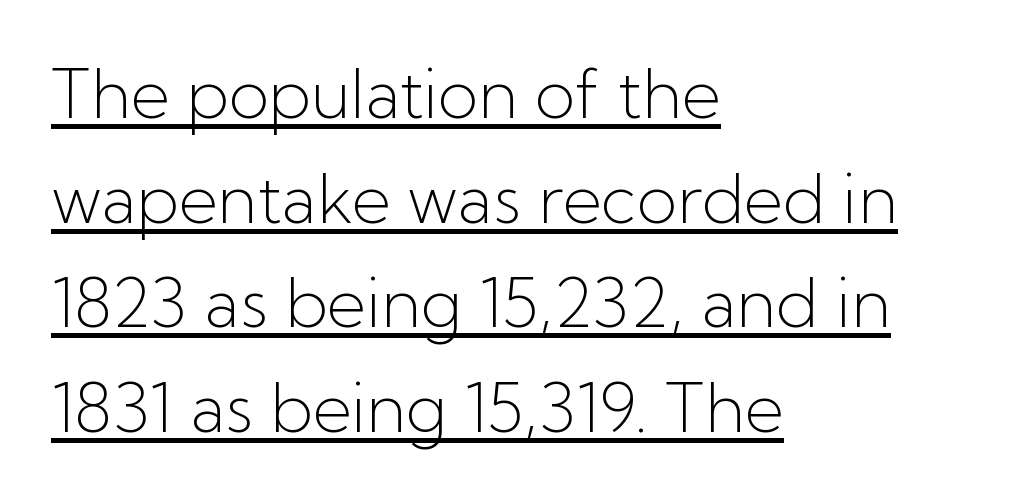
The image shows 67 px light sans-serif type, upright; set left-aligned, normal line spacing (1.56x), normal letter spacing, underlined; low stroke contrast and a medium x-height.
